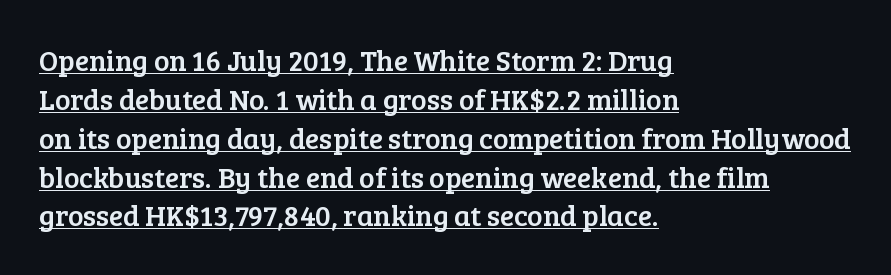
The typesetter chose a ragged-right arrangement here. These characters rest on top of a visible drawn line. Tall strokes in this sample are plumb rather than angled. The rows are spaced the way most documents space them. Proportional: the letters do not fall into vertical columns.
